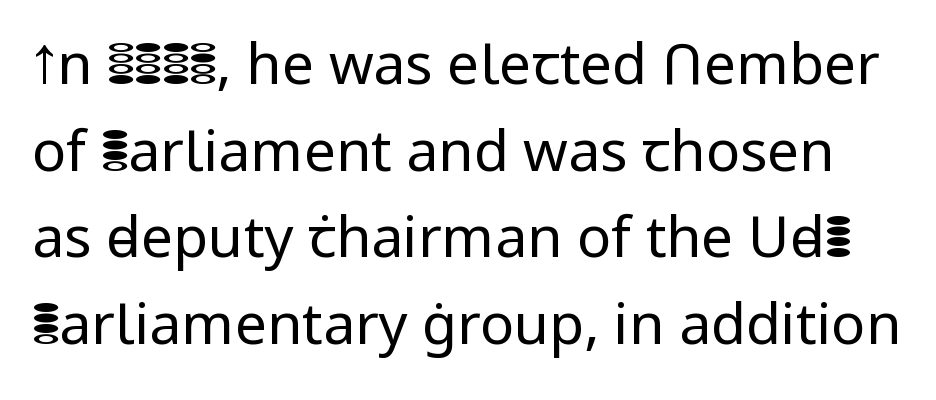
The image shows 57 px regular-weight sans-serif type, upright; set normal line spacing (1.52x), normal letter spacing, not underlined; low stroke contrast and a medium x-height.
